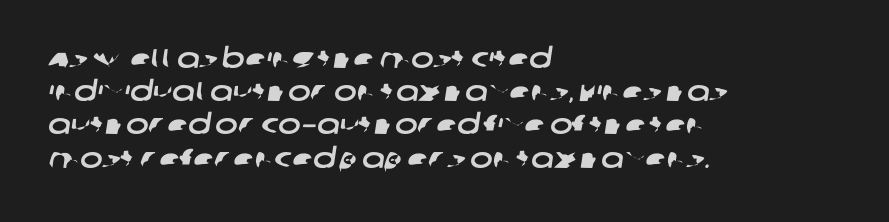
Q: Is the text underlined? A: No.
Q: How is the paragraph aligned? A: Left-aligned.
Q: Is the spacing between letters normal or unusually wide? A: Normal.
